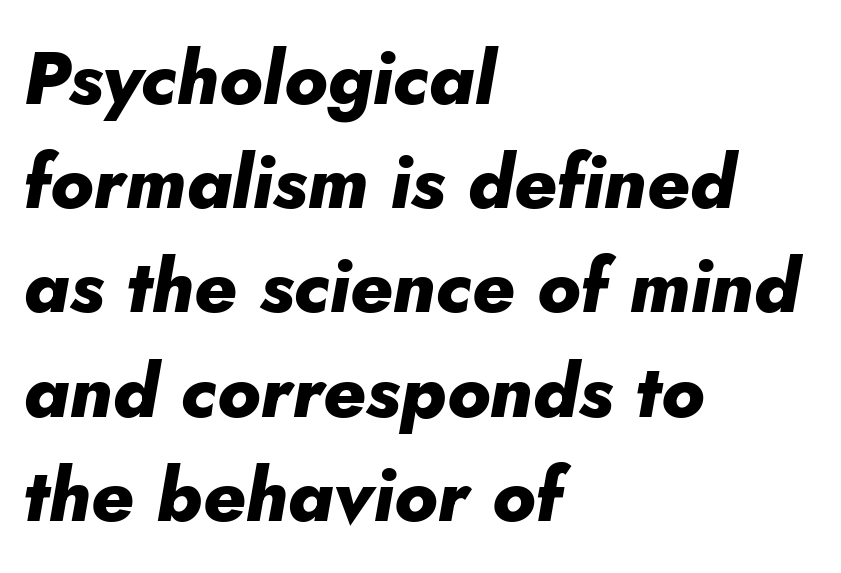
Q: Is the text bold? A: Yes.
Q: Is the text italic (slanted)? A: Yes, it leans right by about 5 degrees.
Q: Is the text underlined? A: No.
Q: How is the paragraph aligned? A: Left-aligned.
Q: Is the spacing between letters normal or unusually wide? A: Normal.
Q: Is the spacing between lines tight, normal or loose? A: Normal.
Q: Width (condensed, normal, or wide)? A: Normal.
Q: Stroke contrast? A: Low.
Q: x-height? A: Small.
Q: Monospaced? A: No.
